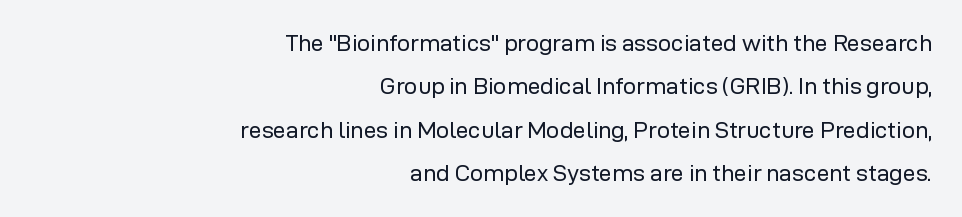
The image shows 23 px text type, upright; set right-aligned, line spacing 1.89x, normal letter spacing, not underlined.
